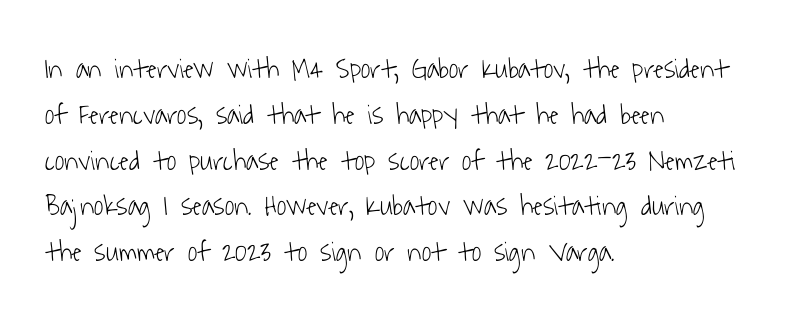
The image shows 29 px light, condensed sans-serif type; set left-aligned, normal line spacing (1.58x), normal letter spacing, not underlined; low stroke contrast and a medium x-height.
